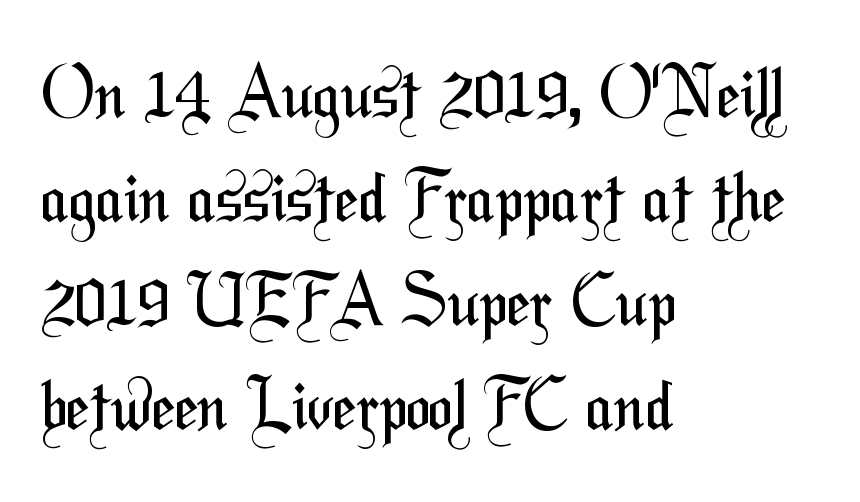
Stroke thickness stays within the range of a standard reading face or lighter. Each letter keeps its own natural width here, so spacing adapts to shape. Words float on clear page, feet unadorned. Does extra space separate the letters? No, they use regular spacing.
